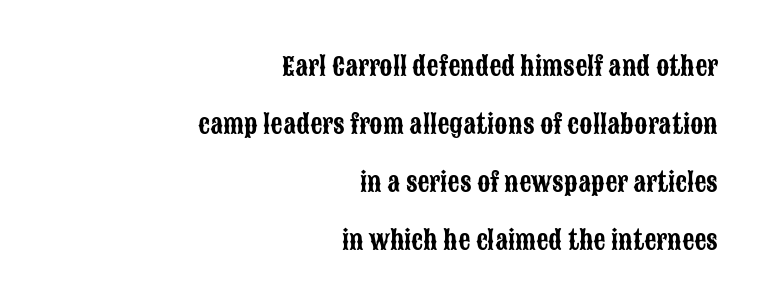
{"italic": "no", "underline": "no", "align": "right", "line_spacing": "loose", "line_spacing_ratio": 2.41, "letter_spacing": "normal", "letter_spacing_em": 0.0, "glyph_px": 24}
